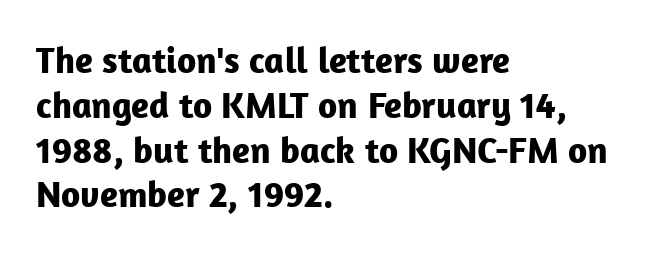
Note the varied advance widths — an 'i' is clearly narrower than an 'm'. Tall strokes in this sample are plumb rather than angled. The face used here is rendered with its standard letterfit. Which margin do the lines hug? The left one — the right edge is uneven. Each letter's strokes conclude bluntly, with no projecting serifs. Descender tails drop into unmarked territory.
